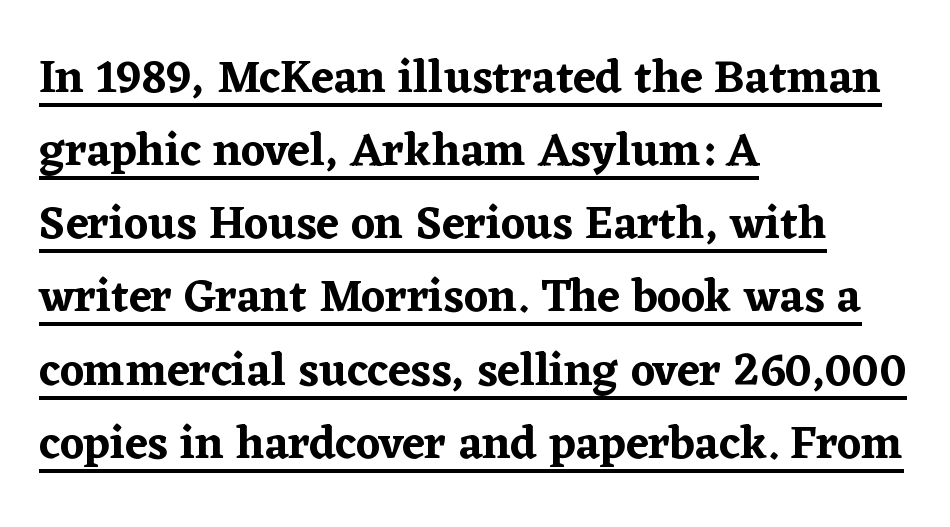
Q: Is the text italic (slanted)? A: No, it is upright.
Q: Is the typeface a serif or a sans-serif typeface? A: Serif.
Q: Is the text underlined? A: Yes.
Q: How is the paragraph aligned? A: Left-aligned.
Q: Is the spacing between letters normal or unusually wide? A: Normal.
Q: Is the spacing between lines tight, normal or loose? A: Normal.
Q: Width (condensed, normal, or wide)? A: Normal.
Q: Stroke contrast? A: Low.
Q: x-height? A: Medium.
Q: Monospaced? A: No.
